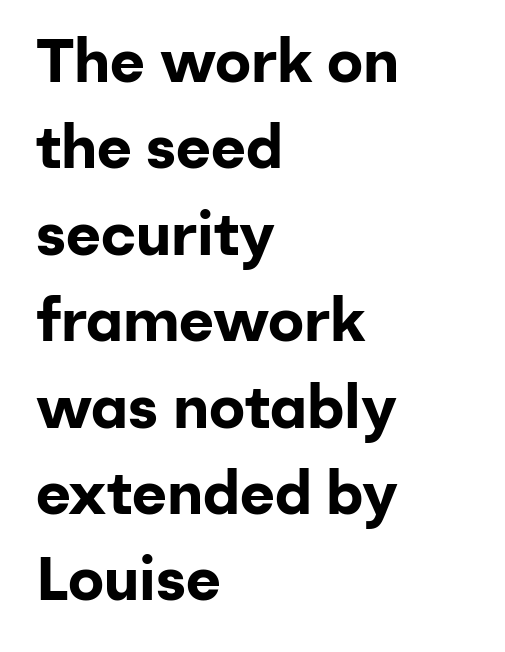
The image shows 60 px bold sans-serif type, upright; set left-aligned, normal line spacing (1.44x), normal letter spacing, not underlined; low stroke contrast and a medium x-height.
